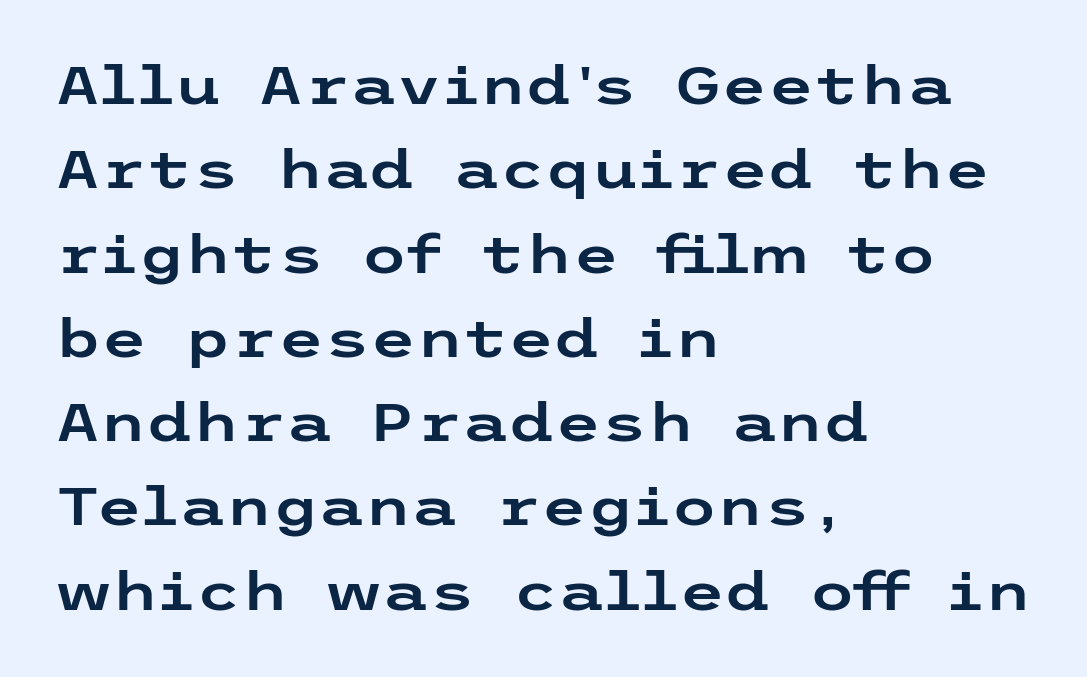
Posture: straight, roman, zero tilt. The face used here is rendered with its standard letterfit. Reading down the column, the eye jumps a familiar distance to each next line. These lines stack with their left ends in a neat column.
